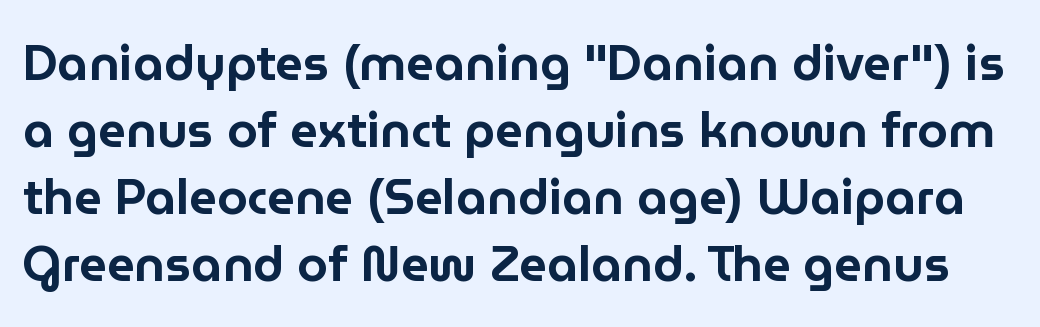
Q: Is the text italic (slanted)? A: No, it is upright.
Q: Is the typeface a serif or a sans-serif typeface? A: Sans-serif.
Q: Is the text underlined? A: No.
Q: Is the spacing between letters normal or unusually wide? A: Normal.
Q: Is the spacing between lines tight, normal or loose? A: Normal.
Q: Width (condensed, normal, or wide)? A: Normal.
Q: Stroke contrast? A: Low.
Q: x-height? A: Medium.
Q: Monospaced? A: No.
